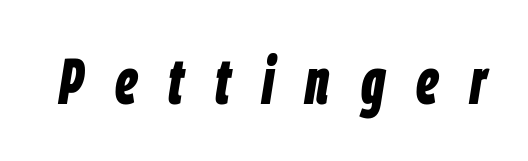
Q: Is the text bold? A: Yes.
Q: Is the text italic (slanted)? A: Yes, it leans right by about 9 degrees.
Q: Is the text underlined? A: No.
Q: Is the spacing between letters normal or unusually wide? A: Unusually wide.
Q: Width (condensed, normal, or wide)? A: Condensed.
Q: Stroke contrast? A: Low.
Q: x-height? A: Large.
Q: Monospaced? A: No.
